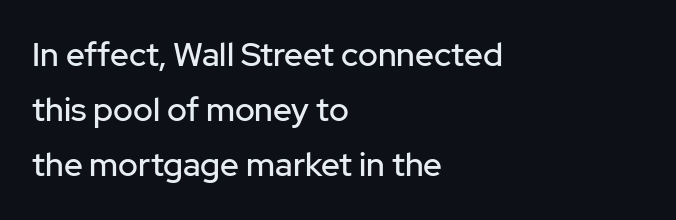
{"serif": "no", "italic": "no", "width": "normal", "stroke_contrast": "low", "x_height": "medium", "monospaced": "no", "underline": "no", "align": "left", "line_spacing": "normal", "line_spacing_ratio": 1.67, "letter_spacing": "normal", "letter_spacing_em": 0.0, "glyph_px": 33}
